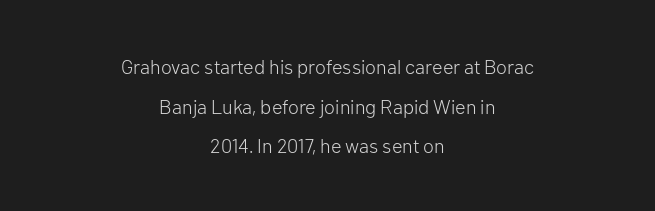
{"italic": "no", "bold": "no", "underline": "no", "align": "center", "line_spacing": "loose", "line_spacing_ratio": 1.98, "letter_spacing": "normal", "letter_spacing_em": 0.0, "glyph_px": 20}
